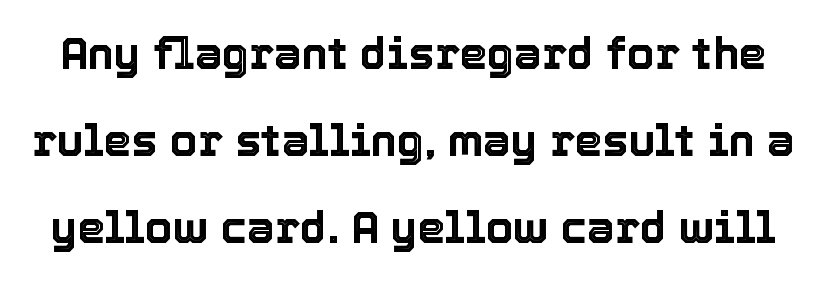
Q: Is the text italic (slanted)? A: No, it is upright.
Q: Is the text underlined? A: No.
Q: Is the spacing between letters normal or unusually wide? A: Normal.
Q: Is the spacing between lines tight, normal or loose? A: Loose.
Q: Width (condensed, normal, or wide)? A: Normal.
Q: x-height? A: Medium.
Q: Monospaced? A: No.
